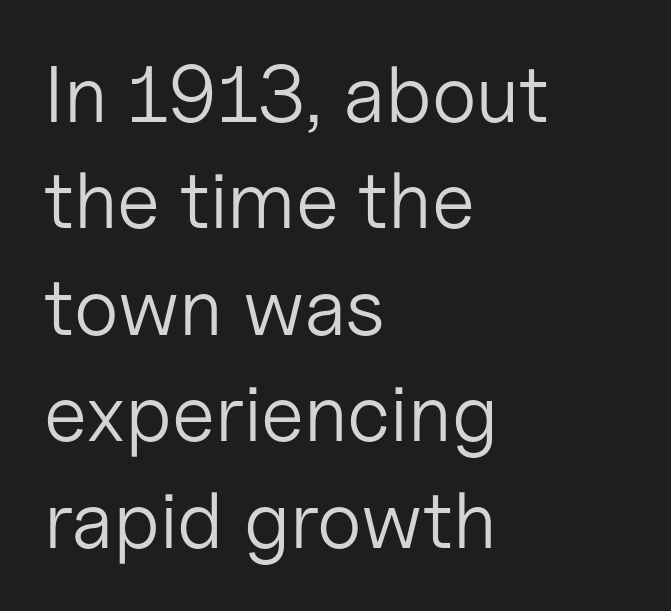
The image shows 80 px light sans-serif type, upright; set left-aligned, normal line spacing (1.33x), normal letter spacing, not underlined; low stroke contrast and a medium x-height.
